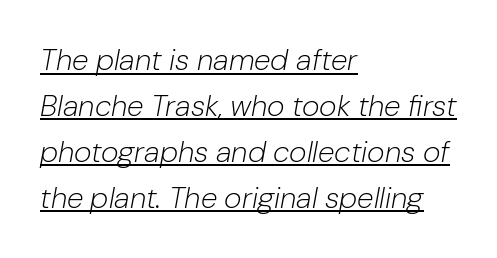
Q: Is the text bold? A: No.
Q: Is the text italic (slanted)? A: Yes, it leans right by about 10 degrees.
Q: Is the text underlined? A: Yes.
Q: How is the paragraph aligned? A: Left-aligned.
Q: Is the spacing between letters normal or unusually wide? A: Normal.
Q: Is the spacing between lines tight, normal or loose? A: Normal.
Q: Width (condensed, normal, or wide)? A: Normal.
Q: Stroke contrast? A: Low.
Q: x-height? A: Medium.
Q: Monospaced? A: No.
